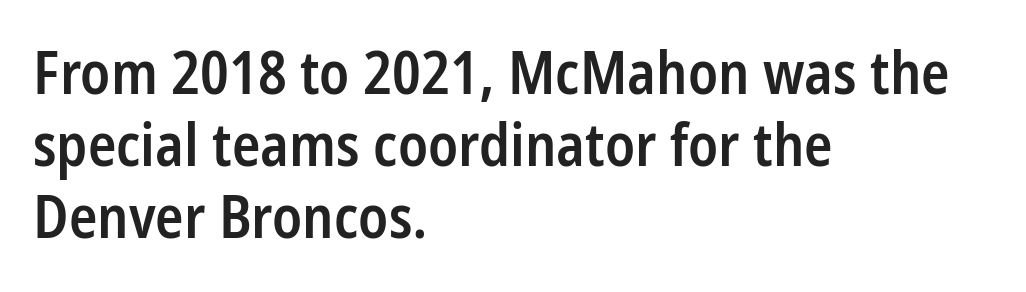
The image shows 59 px semibold, condensed sans-serif type, upright; set left-aligned, line spacing 1.22x, normal letter spacing, not underlined; low stroke contrast and a medium x-height.
